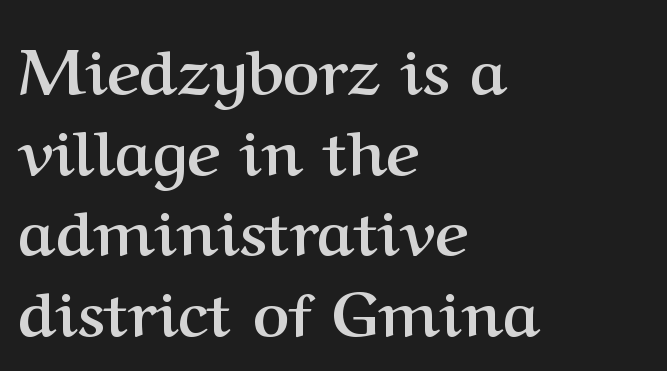
{"serif": "yes", "italic": "no", "bold": "yes", "weight": "semibold", "width": "normal", "stroke_contrast": "medium", "x_height": "medium", "monospaced": "no", "underline": "no", "align": "left", "line_spacing": "normal", "line_spacing_ratio": 1.28, "letter_spacing": "normal", "letter_spacing_em": 0.0, "glyph_px": 63}
